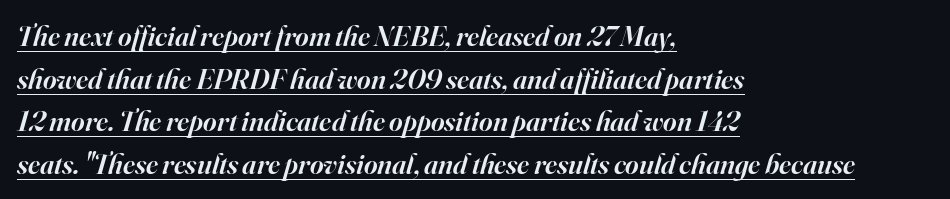
A typesetter would mark this as italic. Caption: lettering with a line underneath. Tracking here is standard; glyphs follow each other at the usual distance. This is moderately heavy type, rendered in semibold.
